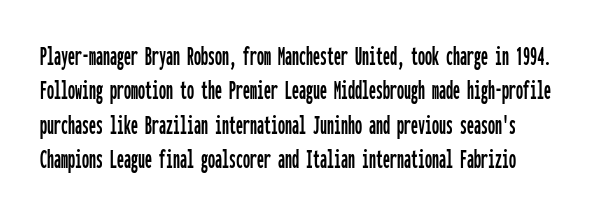
The image shows 28 px condensed sans-serif type, upright, monospaced; set line spacing 1.23x, normal letter spacing, not underlined; low stroke contrast and a medium x-height.
